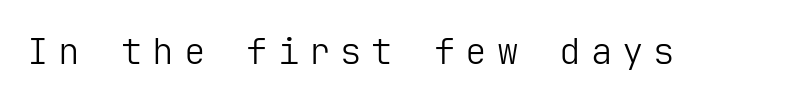
The image shows 36 px light sans-serif type, upright; set unusually wide letter spacing (+0.27 em), not underlined; low stroke contrast and a medium x-height.
